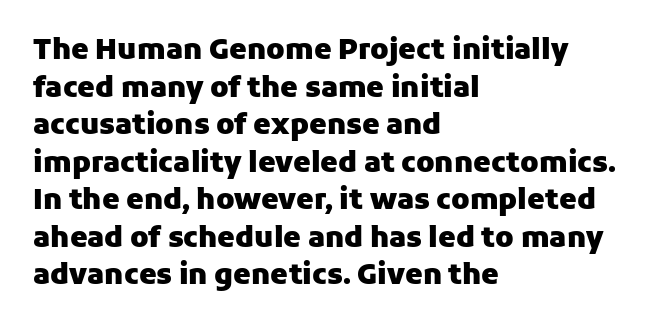
Q: Is the text bold? A: Yes.
Q: Is the text italic (slanted)? A: No, it is upright.
Q: Is the typeface a serif or a sans-serif typeface? A: Sans-serif.
Q: Is the text underlined? A: No.
Q: How is the paragraph aligned? A: Left-aligned.
Q: Is the spacing between letters normal or unusually wide? A: Normal.
Q: Is the spacing between lines tight, normal or loose? A: Normal.
Q: Width (condensed, normal, or wide)? A: Normal.
Q: Stroke contrast? A: Low.
Q: x-height? A: Medium.
Q: Monospaced? A: No.
